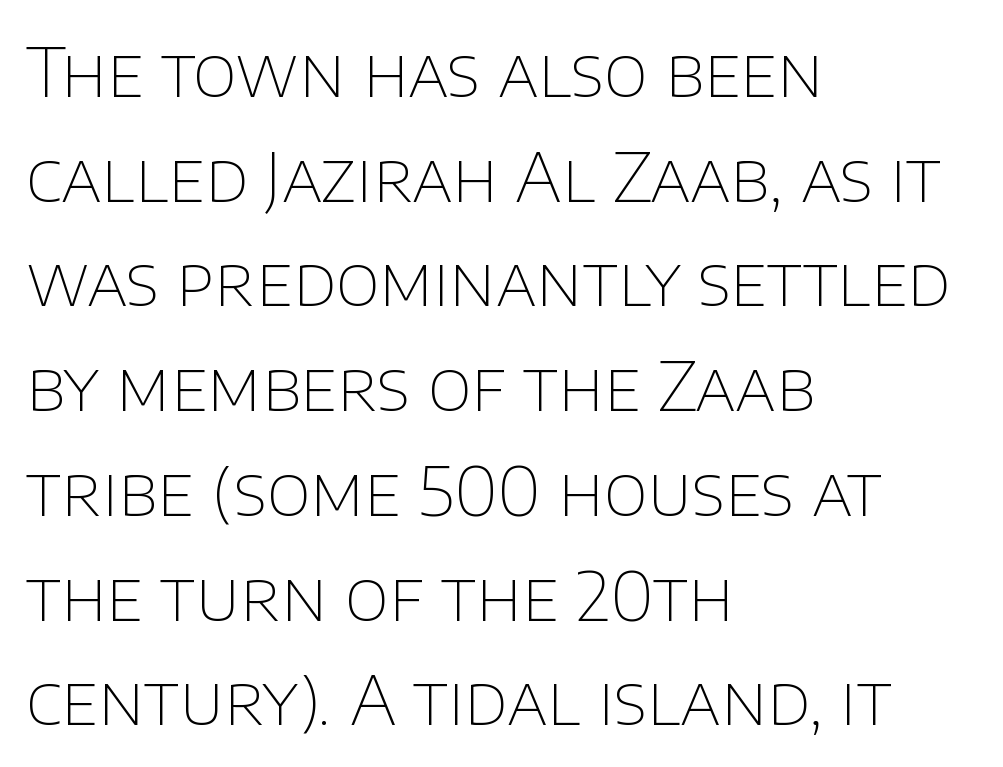
{"serif": "no", "italic": "no", "bold": "no", "weight": "thin", "width": "normal", "stroke_contrast": "low", "x_height": "large", "monospaced": "no", "underline": "no", "align": "left", "line_spacing": "normal", "line_spacing_ratio": 1.54, "letter_spacing": "normal", "letter_spacing_em": 0.0, "glyph_px": 68}
